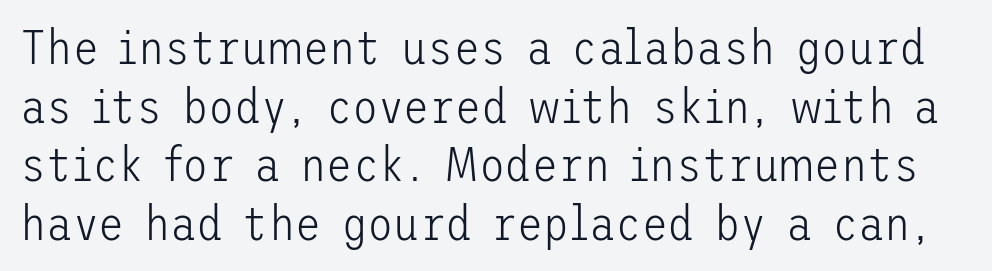
{"serif": "no", "italic": "no", "bold": "no", "weight": "light", "width": "normal", "stroke_contrast": "low", "x_height": "medium", "underline": "no", "line_spacing_ratio": 1.22, "letter_spacing": "normal", "letter_spacing_em": 0.0, "glyph_px": 48}
